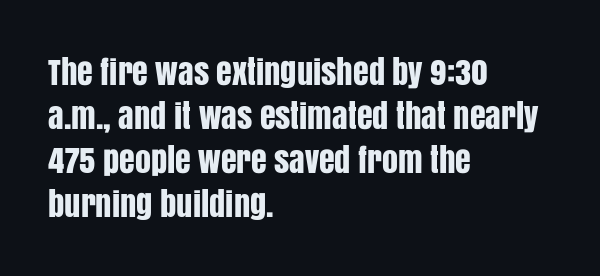
The line-height multiplier appears to be the usual default. Between one letter and the next there's only the usual sliver of space. Every character sits straight up, as roman type does. Check under the words: just untouched page.
